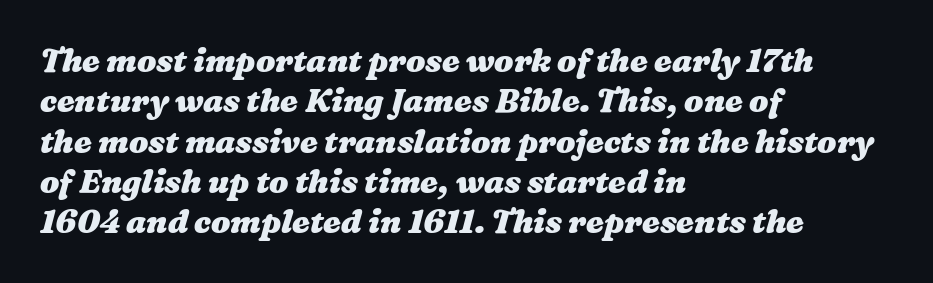
{"bold": "yes", "weight": "heavy", "width": "wide", "stroke_contrast": "medium", "x_height": "medium", "monospaced": "no", "underline": "no", "align": "left", "line_spacing": "normal", "line_spacing_ratio": 1.26, "letter_spacing": "normal", "letter_spacing_em": 0.0, "glyph_px": 32}
